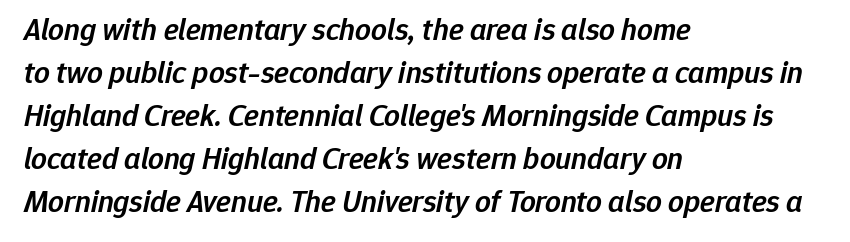
The image shows 31 px semibold type, italic (leaning right); set left-aligned, normal line spacing (1.39x), normal letter spacing, not underlined; low stroke contrast and a medium x-height.
